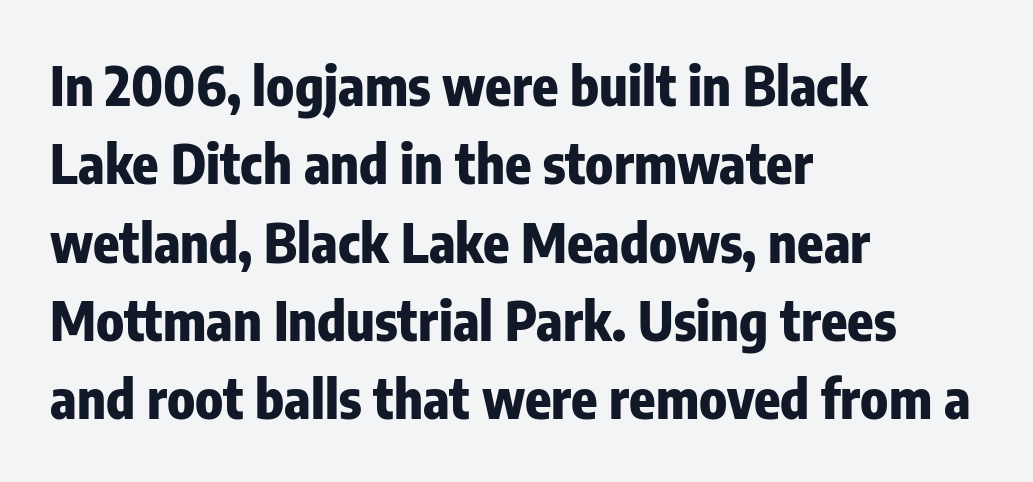
The setting favours the left margin, as ordinary paragraphs usually do. Rows of type keep a routine distance in the vertical direction. The letters stand straight up with perfectly vertical stems. Proportional: the letters do not fall into vertical columns. Serifs: no, the terminals of the letterforms are clean. Quick note: underline off.
